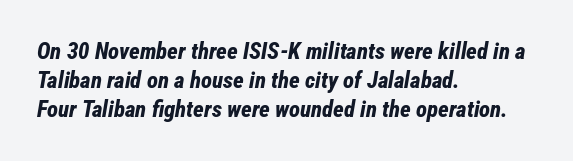
Is the type slanted? Yes — the strokes lean at a clear angle. The space beneath each line is pristine and unruled. The horizontal fit of the characters is conventional and even. Is the block centered? No — it sits flush against the left margin. Compared with an ordinary text face, these strokes are far heavier — a full bold.
